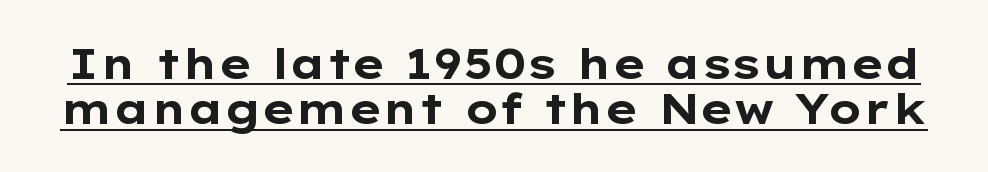
{"serif": "no", "italic": "no", "bold": "yes", "weight": "bold", "width": "wide", "stroke_contrast": "low", "x_height": "medium", "monospaced": "no", "underline": "yes", "line_spacing": "tight", "line_spacing_ratio": 1.05, "letter_spacing": "normal", "letter_spacing_em": 0.0, "glyph_px": 43}
